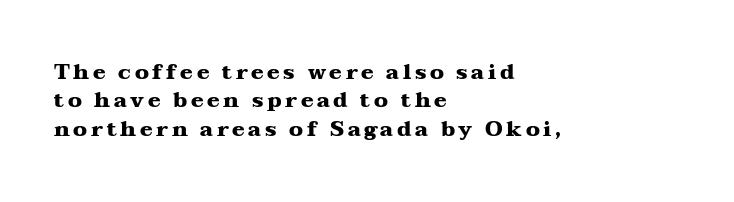
{"italic": "no", "bold": "yes", "underline": "no", "align": "left", "line_spacing": "normal", "line_spacing_ratio": 1.35, "glyph_px": 21}
